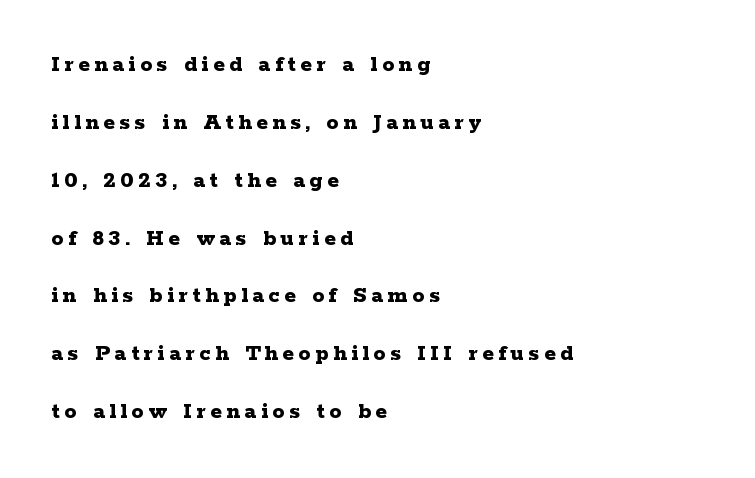
The text block is weighted toward the left margin, trailing off unevenly rightward. Is there much room between lines? Yes — plenty of vertical air separates them. The strip under each line holds only bare page. This sample uses an upright cut, with every glyph sitting square on the baseline. A dark, heavy texture on the line: the type is bold.
